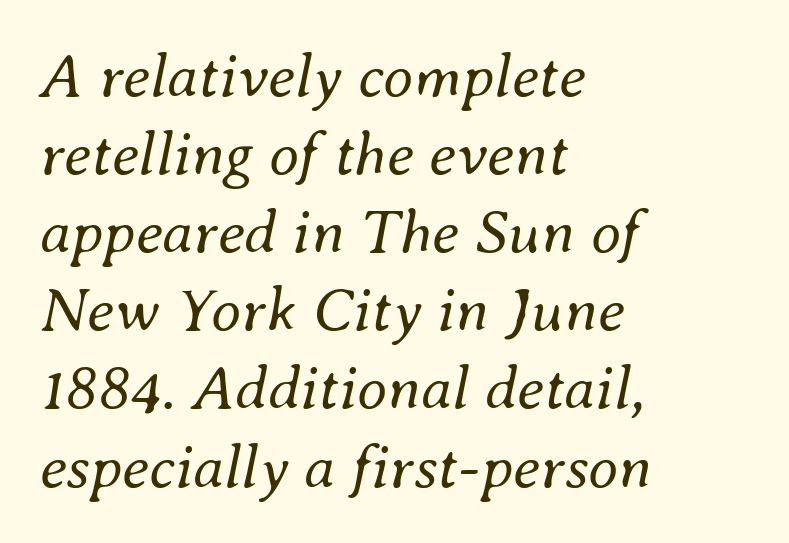
{"italic": "yes", "lean": "right", "slant_degrees": 8, "bold": "no", "weight": "regular", "width": "normal", "stroke_contrast": "medium", "x_height": "small", "monospaced": "no", "underline": "no", "align": "left", "line_spacing": "normal", "line_spacing_ratio": 1.26, "letter_spacing": "normal", "letter_spacing_em": 0.0, "glyph_px": 62}
